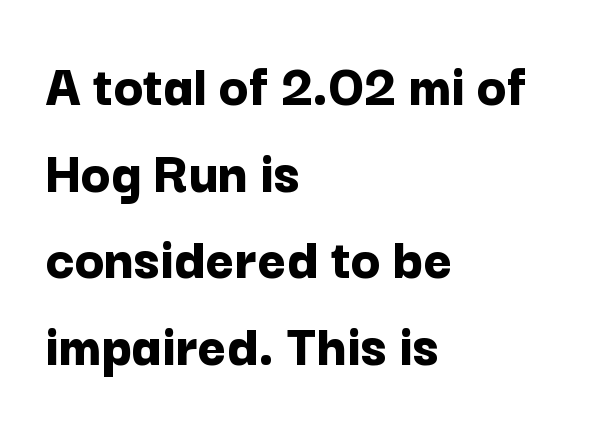
{"serif": "no", "italic": "no", "bold": "yes", "weight": "bold", "width": "normal", "stroke_contrast": "low", "x_height": "medium", "monospaced": "no", "underline": "no", "align": "left", "line_spacing": "normal", "line_spacing_ratio": 1.42, "letter_spacing": "normal", "letter_spacing_em": 0.0, "glyph_px": 61}
